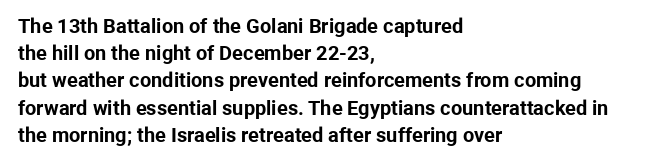
Q: Is the text bold? A: Yes.
Q: Is the text italic (slanted)? A: No, it is upright.
Q: Is the text underlined? A: No.
Q: How is the paragraph aligned? A: Left-aligned.
Q: Is the spacing between letters normal or unusually wide? A: Normal.
Q: Is the spacing between lines tight, normal or loose? A: Normal.
